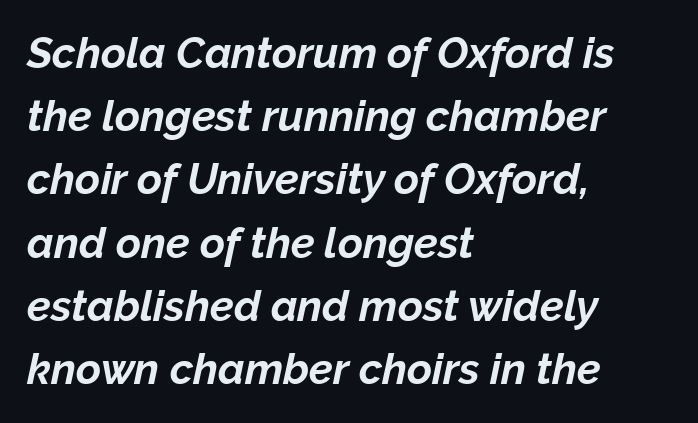
The image shows 43 px bold type, italic (leaning right); set left-aligned, normal line spacing (1.47x), normal letter spacing, not underlined; low stroke contrast and a medium x-height.
